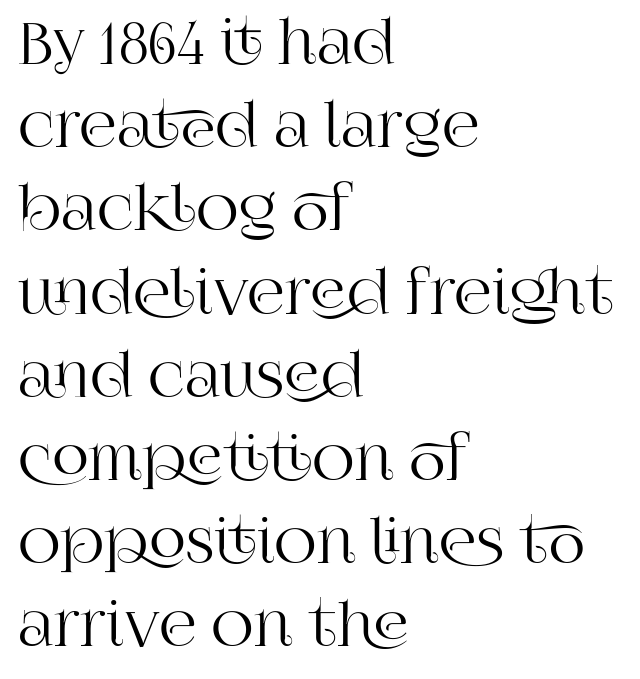
Q: Is the text italic (slanted)? A: No, it is upright.
Q: Is the typeface a serif or a sans-serif typeface? A: Serif.
Q: Is the text underlined? A: No.
Q: How is the paragraph aligned? A: Left-aligned.
Q: Is the spacing between letters normal or unusually wide? A: Normal.
Q: Is the spacing between lines tight, normal or loose? A: Normal.
Q: Width (condensed, normal, or wide)? A: Normal.
Q: Stroke contrast? A: High.
Q: x-height? A: Large.
Q: Monospaced? A: No.
